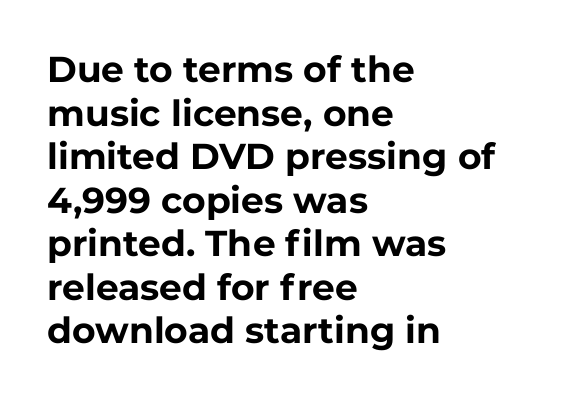
Which margin do the lines hug? The left one — the right edge is uneven. The typeface chosen for these lines omits serifs. Lines of text with bare space underneath. Typographic density is high because the face is bold. Ascenders rise straight up at ninety degrees. Tracking value appears to be zero — textbook default spacing.
